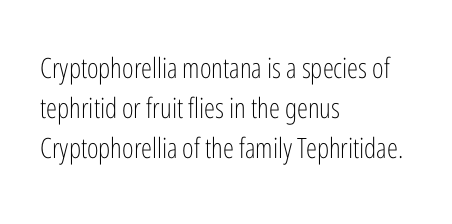
The image shows 28 px light, condensed sans-serif type, upright; set left-aligned, normal line spacing (1.43x), normal letter spacing, not underlined; low stroke contrast and a medium x-height.
